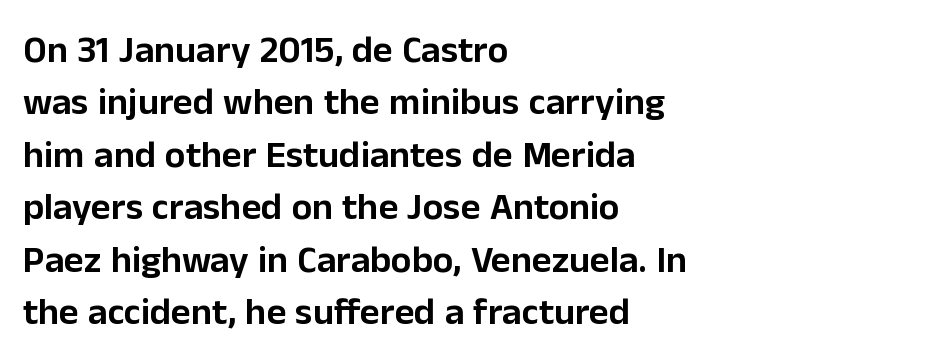
A normal amount of white space separates one row of letters from the next. The letters stand straight up with perfectly vertical stems. The designer went with a sans here, leaving each stem footless. Standard letterfit; no display-style spreading of the glyphs.
